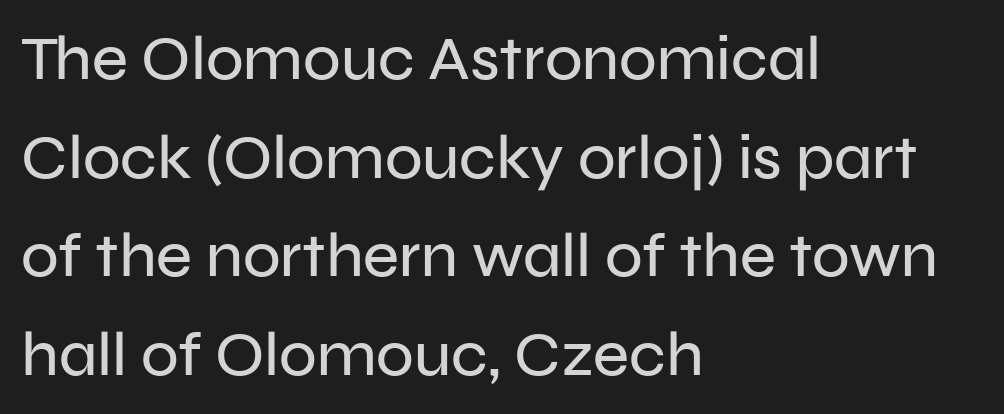
{"serif": "no", "italic": "no", "width": "normal", "stroke_contrast": "low", "x_height": "medium", "monospaced": "no", "underline": "no", "align": "left", "line_spacing": "normal", "line_spacing_ratio": 1.59, "letter_spacing": "normal", "letter_spacing_em": 0.0, "glyph_px": 62}
